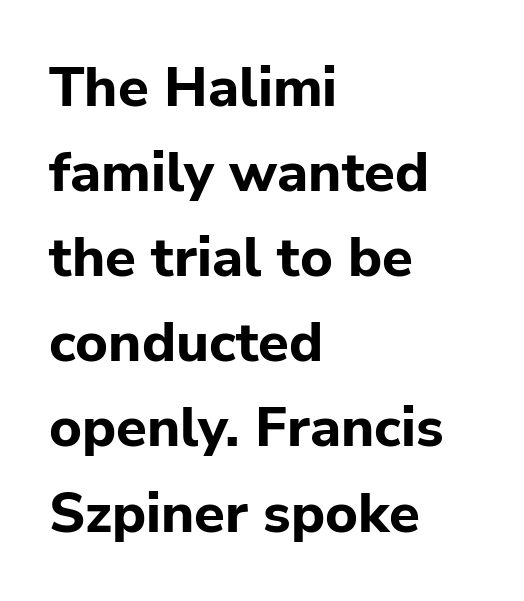
Q: Is the text bold? A: Yes.
Q: Is the text italic (slanted)? A: No, it is upright.
Q: Is the typeface a serif or a sans-serif typeface? A: Sans-serif.
Q: Is the text underlined? A: No.
Q: How is the paragraph aligned? A: Left-aligned.
Q: Is the spacing between letters normal or unusually wide? A: Normal.
Q: Is the spacing between lines tight, normal or loose? A: Normal.
Q: Width (condensed, normal, or wide)? A: Normal.
Q: Stroke contrast? A: Low.
Q: x-height? A: Medium.
Q: Monospaced? A: No.
